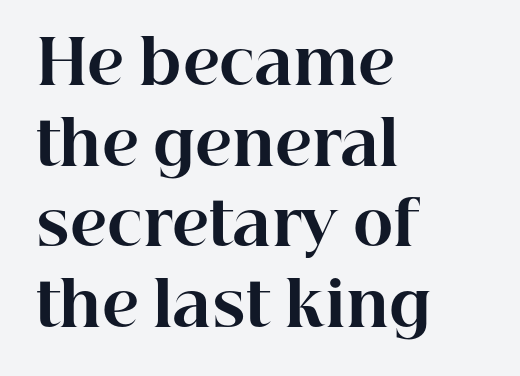
Line starts are locked; line ends wander. Does extra space separate the letters? No, they use regular spacing. Upright lettering throughout. What weight is shown? A full bold with thick strokes. Unlike a clean sans, this face finishes its strokes with serifs. The strip under each line holds only bare page.
